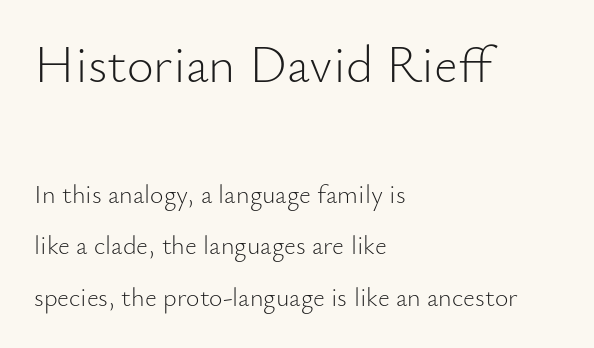
The image shows 52 px light sans-serif type, upright; set left-aligned, loose line spacing (1.98x), normal letter spacing, not underlined; the first (top) block is 2.0x larger; low stroke contrast and a small x-height.
